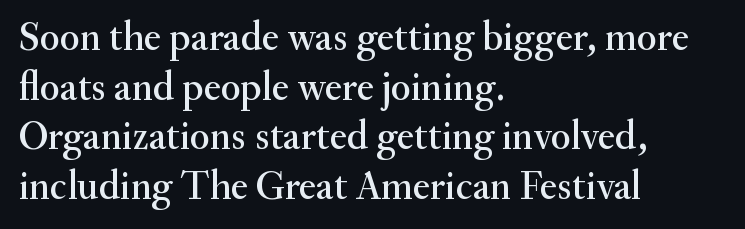
The image shows 41 px serif type, upright; set left-aligned, line spacing 1.21x, normal letter spacing, not underlined; medium stroke contrast and a small x-height.
